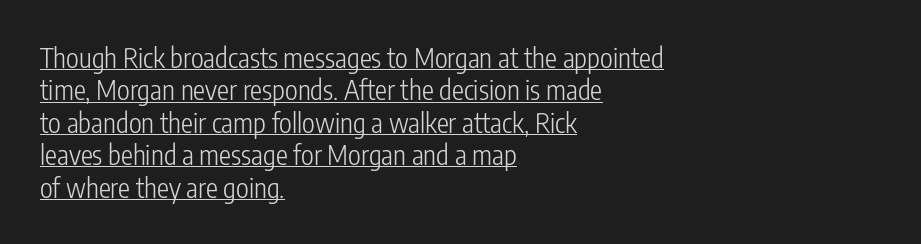
{"italic": "no", "bold": "no", "underline": "yes", "align": "left", "line_spacing_ratio": 1.2, "letter_spacing": "normal", "letter_spacing_em": 0.0, "glyph_px": 27}
